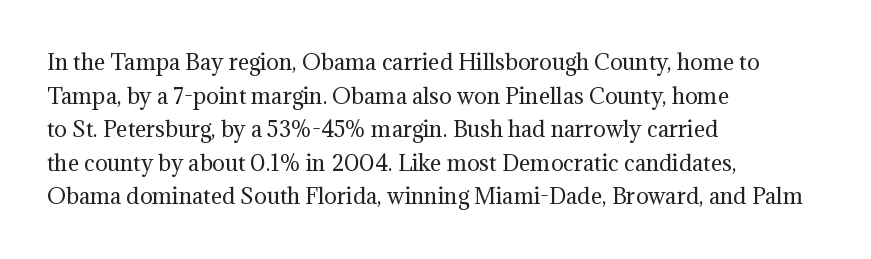
The font's upright variant was chosen for this text. Does the leading feel generous? No, just average. Letters rest on an invisible, unmarked baseline. Heft: none added — not bold. Typeset ragged right — the left edge is the straight one.
